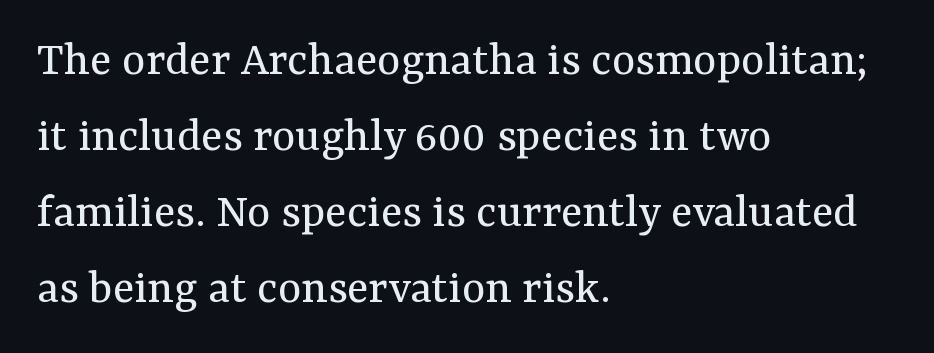
Q: Is the text bold? A: No.
Q: Is the text italic (slanted)? A: No, it is upright.
Q: Is the typeface a serif or a sans-serif typeface? A: Serif.
Q: Is the text underlined? A: No.
Q: How is the paragraph aligned? A: Left-aligned.
Q: Is the spacing between letters normal or unusually wide? A: Normal.
Q: Is the spacing between lines tight, normal or loose? A: Normal.
Q: Width (condensed, normal, or wide)? A: Normal.
Q: Stroke contrast? A: Medium.
Q: x-height? A: Medium.
Q: Monospaced? A: No.
